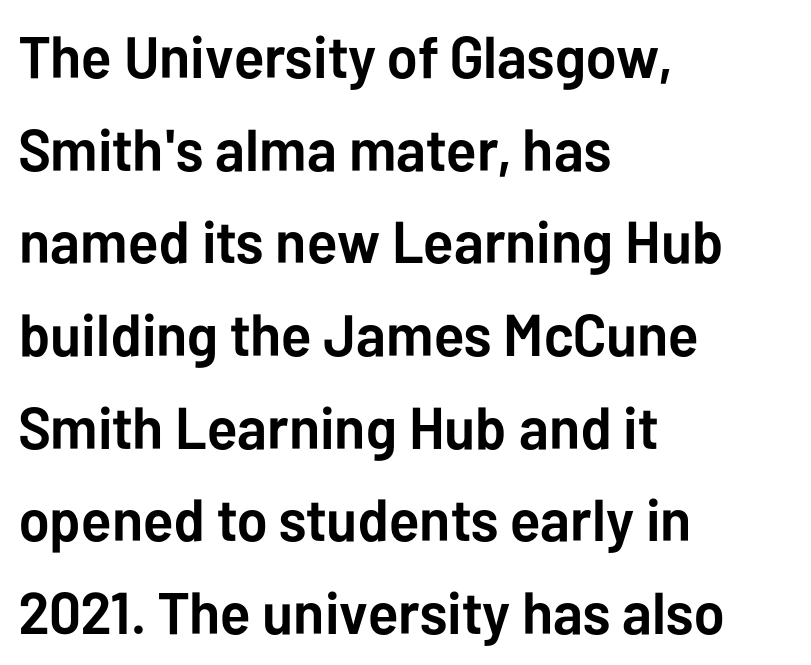
{"serif": "no", "italic": "no", "bold": "yes", "weight": "semibold", "width": "normal", "stroke_contrast": "low", "x_height": "medium", "monospaced": "no", "underline": "no", "align": "left", "line_spacing": "normal", "line_spacing_ratio": 1.57, "letter_spacing": "normal", "letter_spacing_em": 0.0, "glyph_px": 59}
